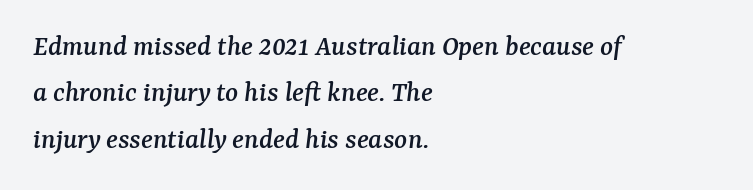
Tracking here is standard; glyphs follow each other at the usual distance. Does the type have serifs? Yes, each stem ends in a small foot. Any mark beneath the type? The region is blank. The face used here has a pronounced slope to its letters. Evenly set lines give the paragraph a standard silhouette.
